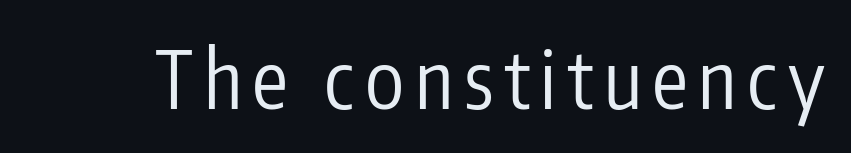
The image shows 80 px regular-weight, condensed sans-serif type, upright; set not underlined; low stroke contrast and a medium x-height.
